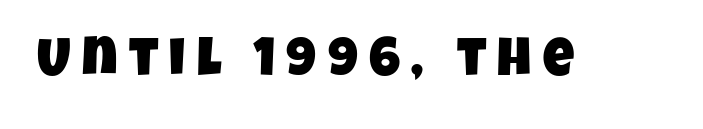
{"serif": "no", "width": "condensed", "stroke_contrast": "low", "x_height": "large", "monospaced": "no", "underline": "no", "letter_spacing": "wide", "letter_spacing_em": 0.21, "glyph_px": 54}
